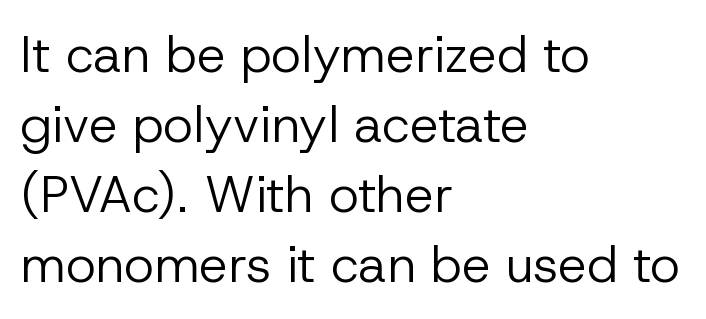
The image shows 51 px regular-weight sans-serif type, upright; set left-aligned, normal line spacing (1.37x), normal letter spacing, not underlined; low stroke contrast and a medium x-height.
